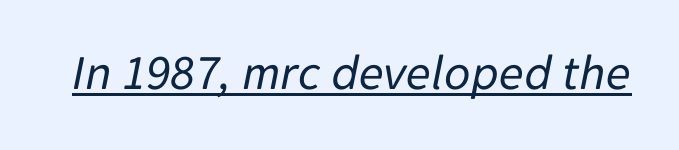
{"italic": "yes", "lean": "right", "slant_degrees": 11, "bold": "no", "weight": "regular", "width": "normal", "stroke_contrast": "low", "x_height": "medium", "monospaced": "no", "underline": "yes", "letter_spacing": "normal", "letter_spacing_em": 0.0, "glyph_px": 51}
